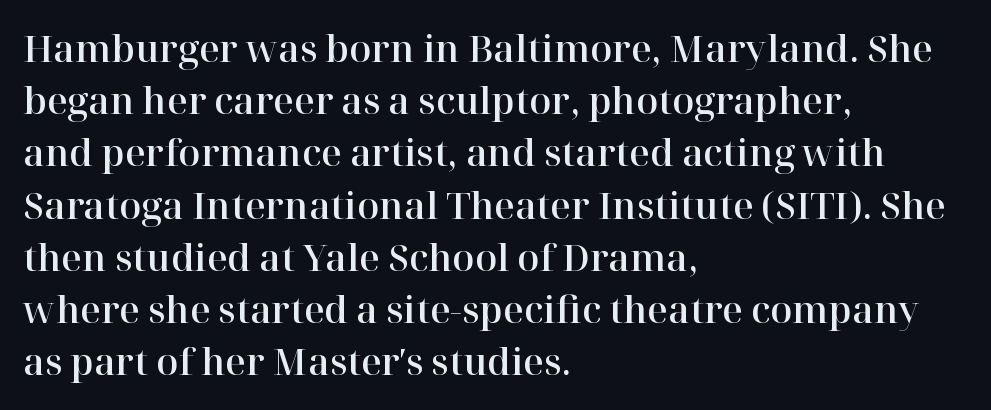
Q: Is the text italic (slanted)? A: No, it is upright.
Q: Is the typeface a serif or a sans-serif typeface? A: Serif.
Q: Is the text underlined? A: No.
Q: How is the paragraph aligned? A: Left-aligned.
Q: Is the spacing between letters normal or unusually wide? A: Normal.
Q: Is the spacing between lines tight, normal or loose? A: Normal.
Q: Width (condensed, normal, or wide)? A: Normal.
Q: Stroke contrast? A: High.
Q: x-height? A: Medium.
Q: Monospaced? A: No.
